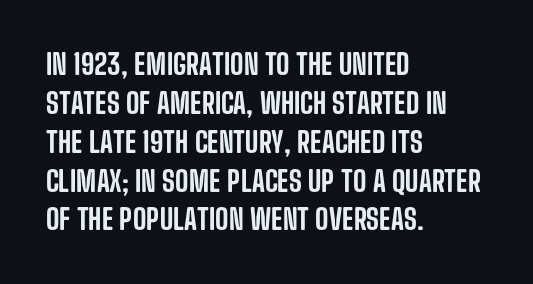
The image shows 29 px condensed sans-serif type, upright; set left-aligned, normal line spacing (1.34x), normal letter spacing, not underlined; low stroke contrast and a large x-height.
